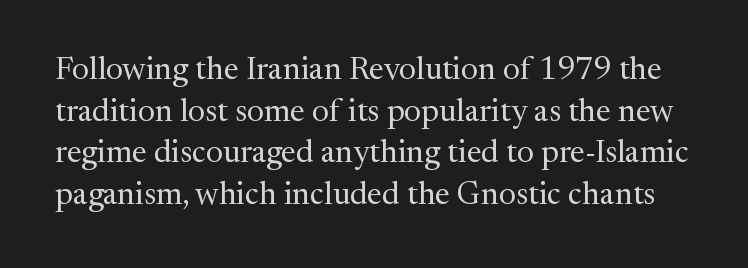
Q: Is the text bold? A: No.
Q: Is the text italic (slanted)? A: No, it is upright.
Q: Is the typeface a serif or a sans-serif typeface? A: Serif.
Q: Is the text underlined? A: No.
Q: Is the spacing between letters normal or unusually wide? A: Normal.
Q: Is the spacing between lines tight, normal or loose? A: Normal.
Q: Width (condensed, normal, or wide)? A: Normal.
Q: Stroke contrast? A: Medium.
Q: x-height? A: Medium.
Q: Monospaced? A: No.
